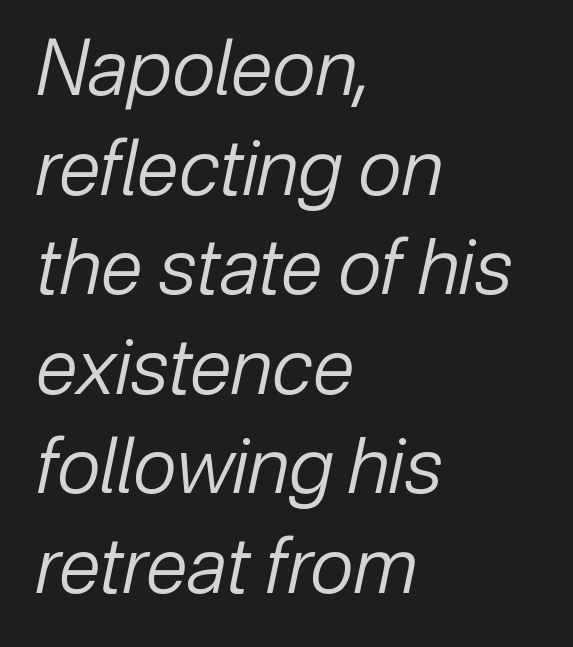
Each letter keeps its own natural width here, so spacing adapts to shape. The passage shown is not underscored anywhere. In CSS terms this would be text-align: left. The typography opts for an oblique posture over an upright one. No extra ink here — the face is not bold.
